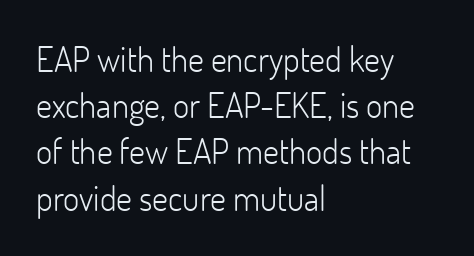
Q: Is the text bold? A: No.
Q: Is the text italic (slanted)? A: No, it is upright.
Q: Is the typeface a serif or a sans-serif typeface? A: Sans-serif.
Q: Is the text underlined? A: No.
Q: How is the paragraph aligned? A: Left-aligned.
Q: Is the spacing between letters normal or unusually wide? A: Normal.
Q: Is the spacing between lines tight, normal or loose? A: Normal.
Q: Width (condensed, normal, or wide)? A: Normal.
Q: Stroke contrast? A: Low.
Q: x-height? A: Small.
Q: Monospaced? A: No.
